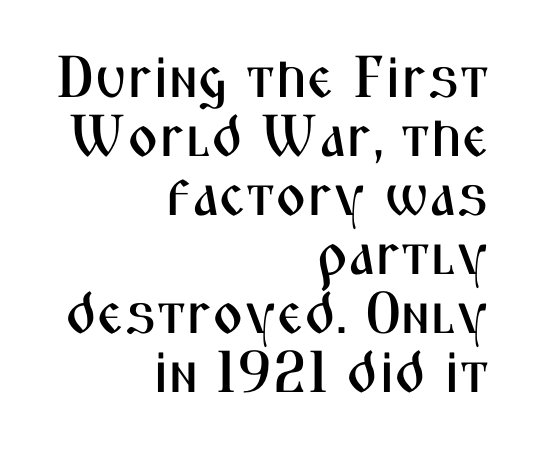
{"serif": "no", "italic": "no", "width": "condensed", "stroke_contrast": "medium", "x_height": "medium", "monospaced": "no", "underline": "no", "align": "right", "line_spacing": "tight", "line_spacing_ratio": 1.0, "letter_spacing": "normal", "letter_spacing_em": 0.0, "glyph_px": 59}
